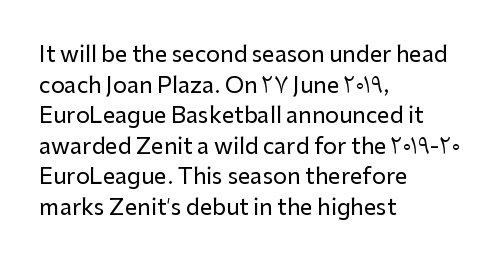
The image shows 22 px text type, upright; set left-aligned, normal line spacing (1.39x), normal letter spacing, not underlined.
